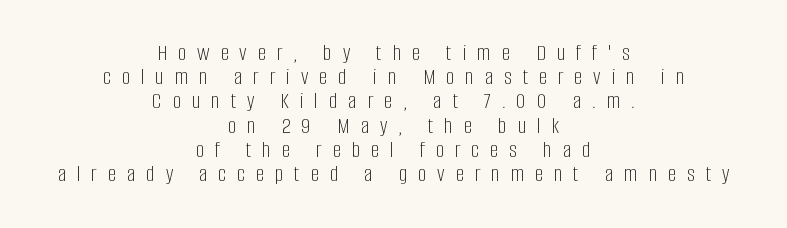
The font sits on the lighter half of the weight spectrum, regular included. Nope, not italic — everything's standing straight. Vertically, the passage feels compressed, each row crowding the next. Underline: absent. The horizontal fit of the characters is loose and conspicuously gappy.
